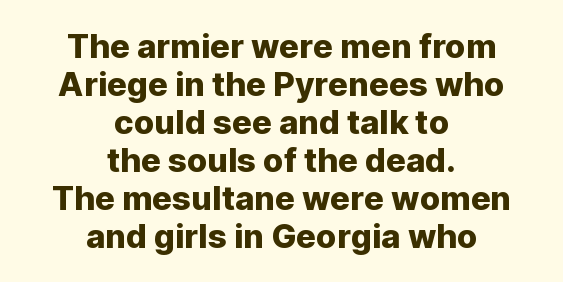
The image shows 33 px sans-serif type, upright; set centered, tight line spacing (1.15x), normal letter spacing, not underlined; low stroke contrast and a medium x-height.
